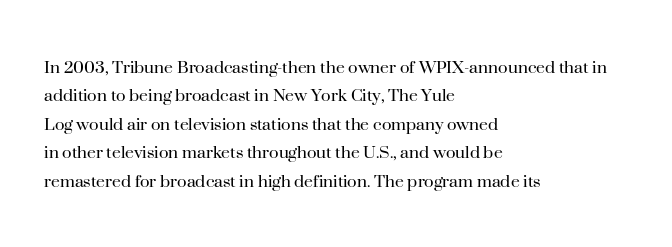
The image shows 20 px text type, upright; set left-aligned, normal line spacing (1.42x), normal letter spacing, not underlined.
